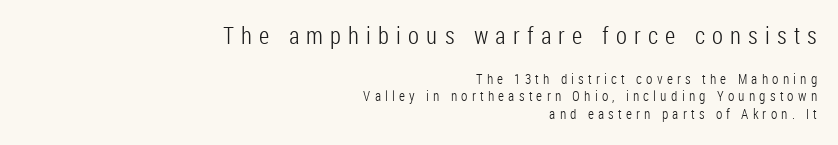
Q: Is the text bold? A: No.
Q: Is the text italic (slanted)? A: No, it is upright.
Q: Is the text underlined? A: No.
Q: How is the paragraph aligned? A: Right-aligned.
Q: Is the spacing between letters normal or unusually wide? A: Unusually wide.
Q: Is the spacing between lines tight, normal or loose? A: Normal.
Q: Which block of text is set in a larger size, the first (top) or the second (bottom)? A: The first (top) one.
